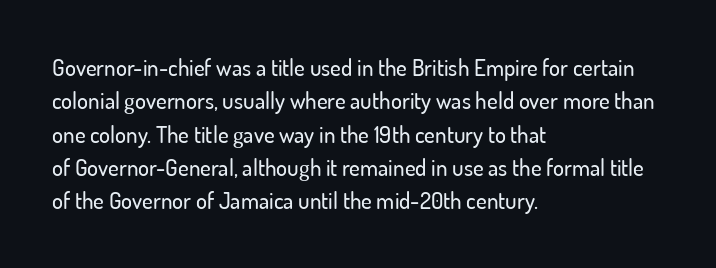
The image shows 23 px text type, upright; set left-aligned, normal line spacing (1.45x), normal letter spacing, not underlined.
